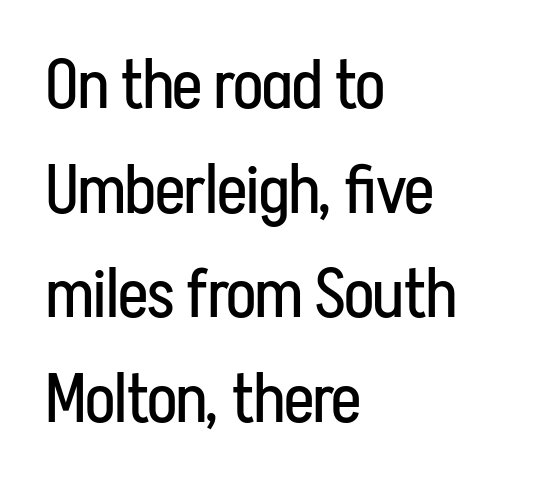
Q: Is the text bold? A: No.
Q: Is the text italic (slanted)? A: No, it is upright.
Q: Is the typeface a serif or a sans-serif typeface? A: Sans-serif.
Q: Is the text underlined? A: No.
Q: How is the paragraph aligned? A: Left-aligned.
Q: Is the spacing between letters normal or unusually wide? A: Normal.
Q: Is the spacing between lines tight, normal or loose? A: Normal.
Q: Width (condensed, normal, or wide)? A: Condensed.
Q: Stroke contrast? A: Low.
Q: x-height? A: Medium.
Q: Monospaced? A: No.
